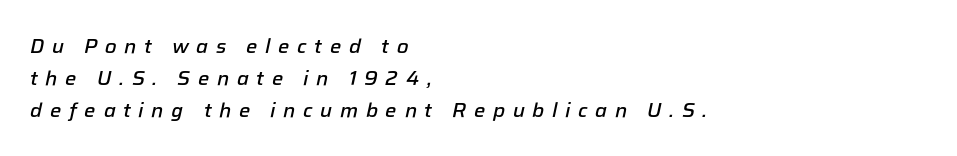
This sample is left-justified, so line endings fall wherever the words run out. I'd describe the lettering as semibold — firm but not a full bold. Unmarked baselines from the first word to the last. Posture: slanted. Vertically, the passage feels balanced, rows spaced as you'd expect. Look at the tracking — it's clearly loosened, letters drifting apart.
